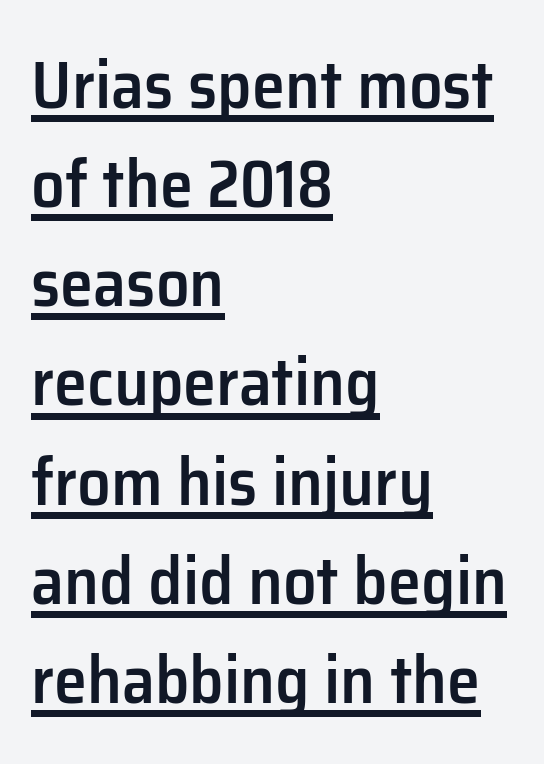
Caption: standard tracking, unaltered. The sample has been set in demibold, a notch under bold. Compared with typical paragraphs, the rows here are spaced about the same. Unlike italic type, these characters show no tilt at all. Short and long lines alike share a common starting point at left.
